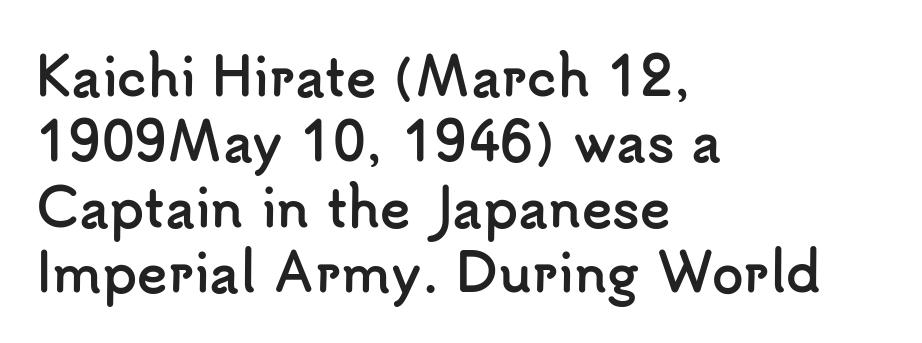
Q: Is the text bold? A: Yes.
Q: Is the text italic (slanted)? A: No, it is upright.
Q: Is the typeface a serif or a sans-serif typeface? A: Sans-serif.
Q: Is the text underlined? A: No.
Q: How is the paragraph aligned? A: Left-aligned.
Q: Is the spacing between letters normal or unusually wide? A: Normal.
Q: Is the spacing between lines tight, normal or loose? A: Normal.
Q: Width (condensed, normal, or wide)? A: Normal.
Q: Stroke contrast? A: Low.
Q: x-height? A: Small.
Q: Monospaced? A: No.
